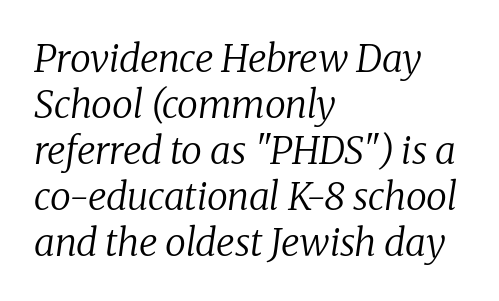
A classic flush-left, rag-right setting is used for this passage. The weight would be labelled regular, book, light, or lighter still. Glyph-to-glyph distance matches everyday printed text. Each letter's strokes conclude with small projecting serifs.
